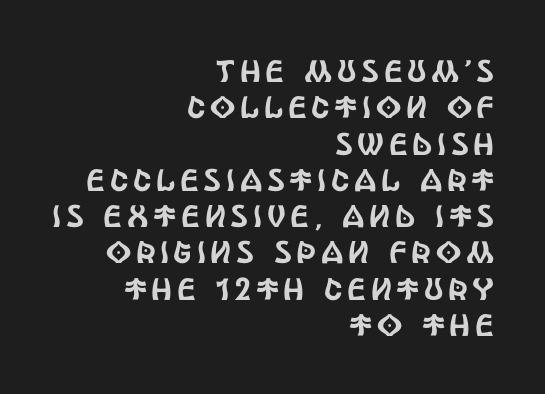
The image shows 31 px condensed sans-serif type, upright; set right-aligned, line spacing 1.17x, not underlined; a large x-height.
